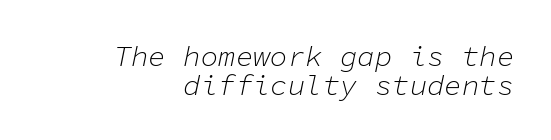
The image shows 29 px light type, italic (leaning right), monospaced; set right-aligned, tight line spacing (1.0x), normal letter spacing, not underlined; low stroke contrast and a medium x-height.
